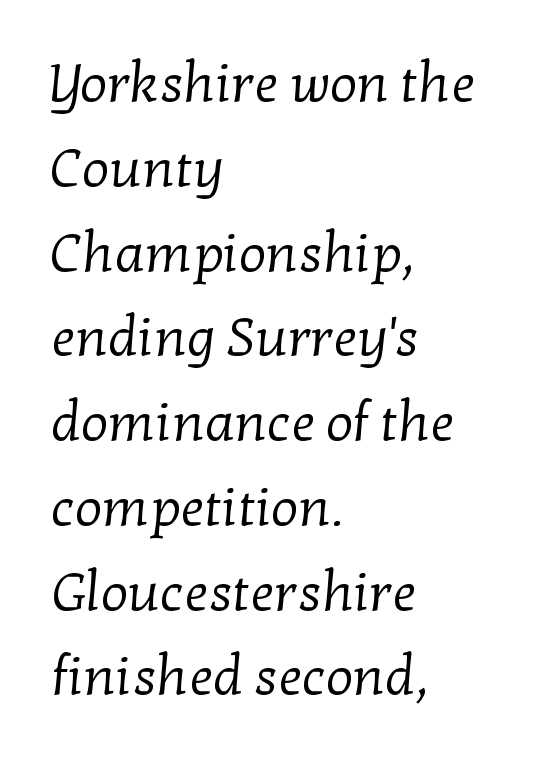
Q: Is the text bold? A: No.
Q: Is the typeface a serif or a sans-serif typeface? A: Serif.
Q: Is the text underlined? A: No.
Q: How is the paragraph aligned? A: Left-aligned.
Q: Is the spacing between letters normal or unusually wide? A: Normal.
Q: Is the spacing between lines tight, normal or loose? A: Normal.
Q: Width (condensed, normal, or wide)? A: Normal.
Q: Stroke contrast? A: Low.
Q: x-height? A: Medium.
Q: Monospaced? A: No.
